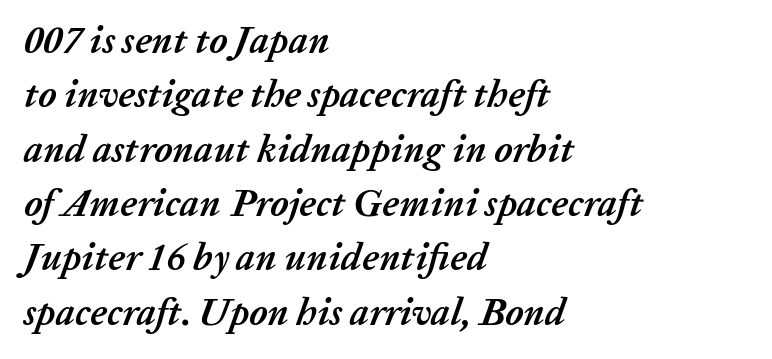
Where is the straight margin? On the left. These lines sit exactly where default settings would place them. Look at the tracking — it's just the regular setting, nothing added. On the weight axis this lands at bold, roughly 700. Character widths vary here, with narrow letters taking less room than wide ones.
